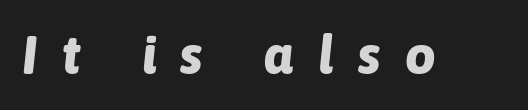
The image shows 54 px bold type, italic (leaning right); set unusually wide letter spacing (+0.45 em), not underlined; low stroke contrast and a medium x-height.
